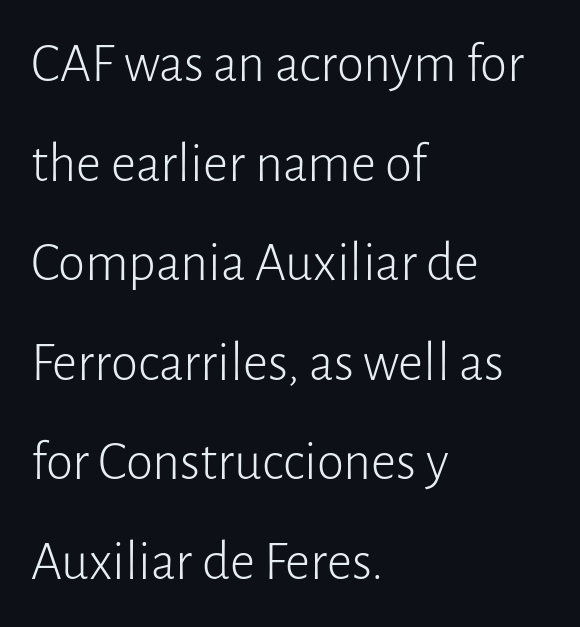
Notice how the stems are strictly vertical — no italics here. The rendering uses natural spacing where letterforms have individual widths. You can tell from the bare stems that sans-serif type was used. Horizontal alignment here is leftward, the default for most running prose. The baseline area is clear.
